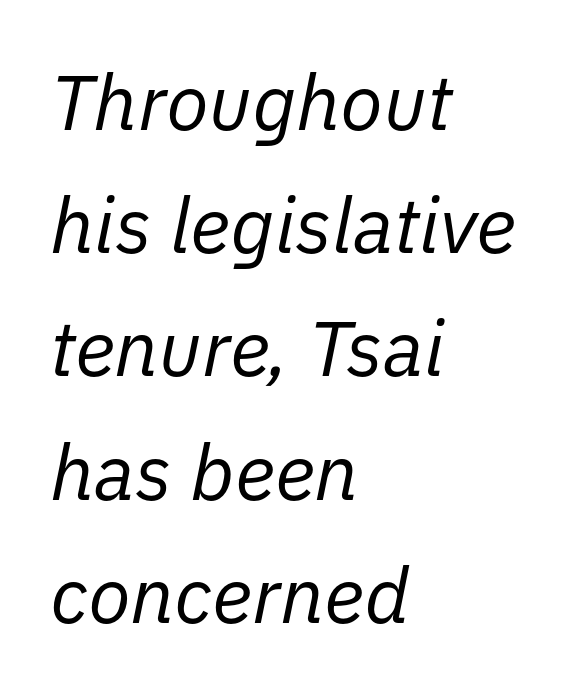
{"italic": "yes", "lean": "right", "slant_degrees": 11, "bold": "no", "weight": "regular", "width": "normal", "stroke_contrast": "low", "x_height": "medium", "monospaced": "no", "underline": "no", "align": "left", "line_spacing": "normal", "line_spacing_ratio": 1.58, "letter_spacing": "normal", "letter_spacing_em": 0.0, "glyph_px": 78}
